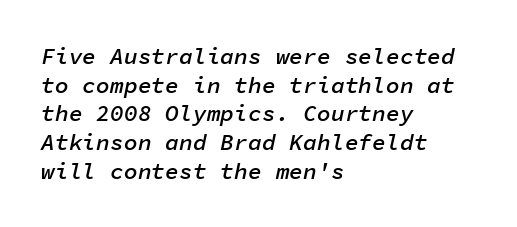
{"italic": "yes", "lean": "right", "slant_degrees": 11, "bold": "semi", "underline": "no", "align": "left", "line_spacing": "normal", "line_spacing_ratio": 1.25, "letter_spacing": "normal", "letter_spacing_em": 0.0, "glyph_px": 23}
